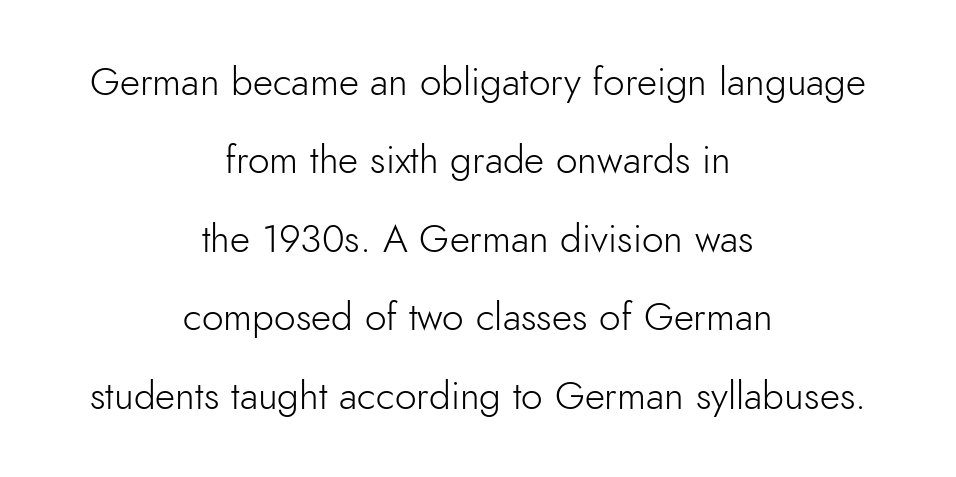
{"serif": "no", "italic": "no", "bold": "no", "weight": "light", "width": "normal", "stroke_contrast": "low", "x_height": "small", "monospaced": "no", "underline": "no", "align": "center", "line_spacing": "loose", "line_spacing_ratio": 2.01, "letter_spacing": "normal", "letter_spacing_em": 0.0, "glyph_px": 39}
